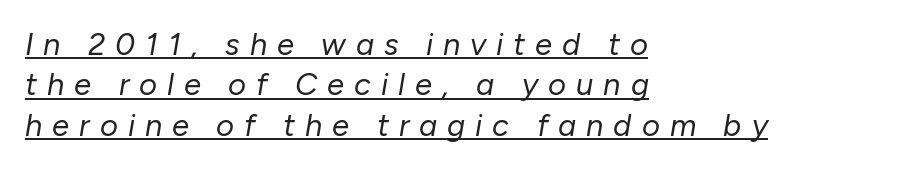
{"italic": "yes", "lean": "right", "slant_degrees": 10, "bold": "no", "weight": "regular", "width": "normal", "stroke_contrast": "low", "x_height": "medium", "monospaced": "no", "underline": "yes", "align": "left", "line_spacing": "normal", "line_spacing_ratio": 1.3, "letter_spacing": "wide", "letter_spacing_em": 0.32, "glyph_px": 31}
